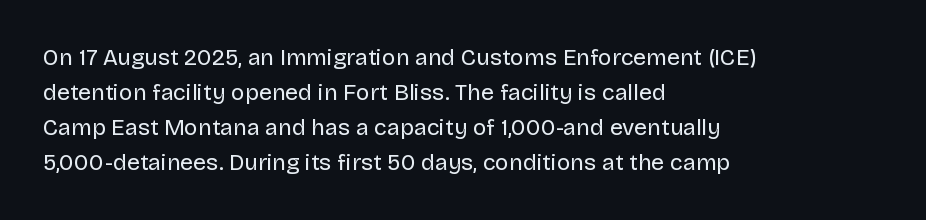
{"italic": "no", "bold": "no", "underline": "no", "align": "left", "line_spacing": "normal", "line_spacing_ratio": 1.52, "letter_spacing": "normal", "letter_spacing_em": 0.0, "glyph_px": 23}
